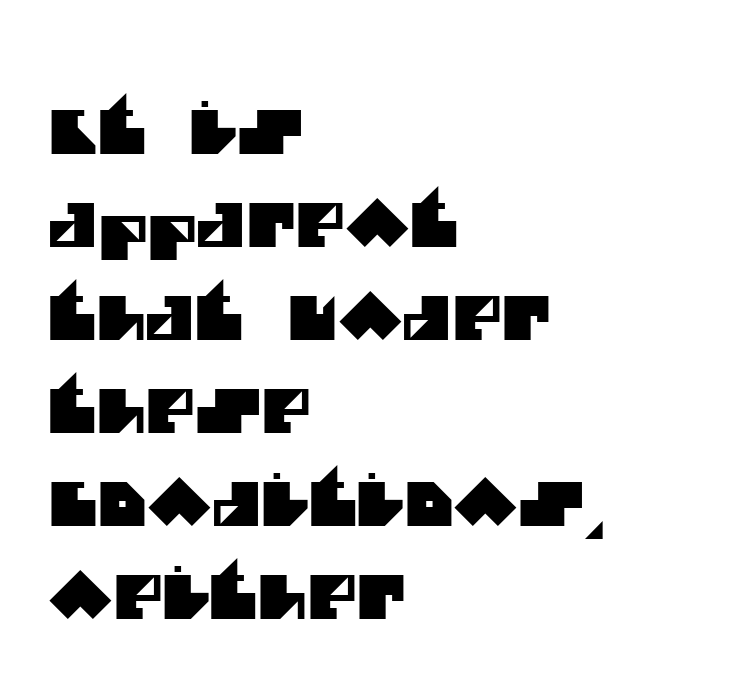
The image shows 60 px sans-serif type; set left-aligned, normal line spacing (1.55x), normal letter spacing, not underlined; medium stroke contrast and a large x-height.
